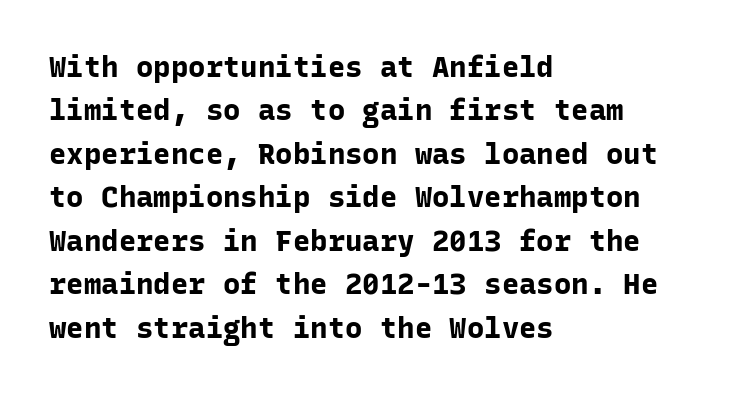
Q: Is the text bold? A: Yes.
Q: Is the text italic (slanted)? A: No, it is upright.
Q: Is the typeface a serif or a sans-serif typeface? A: Sans-serif.
Q: Is the text underlined? A: No.
Q: How is the paragraph aligned? A: Left-aligned.
Q: Is the spacing between letters normal or unusually wide? A: Normal.
Q: Is the spacing between lines tight, normal or loose? A: Normal.
Q: Width (condensed, normal, or wide)? A: Normal.
Q: Stroke contrast? A: Low.
Q: x-height? A: Medium.
Q: Monospaced? A: Yes.
